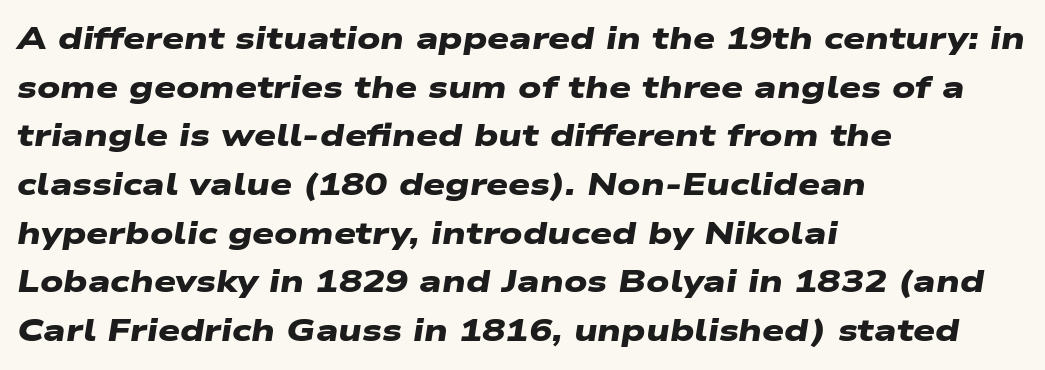
The image shows 31 px heavy, wide sans-serif type; set left-aligned, normal line spacing (1.57x), normal letter spacing, not underlined; low stroke contrast and a medium x-height.
